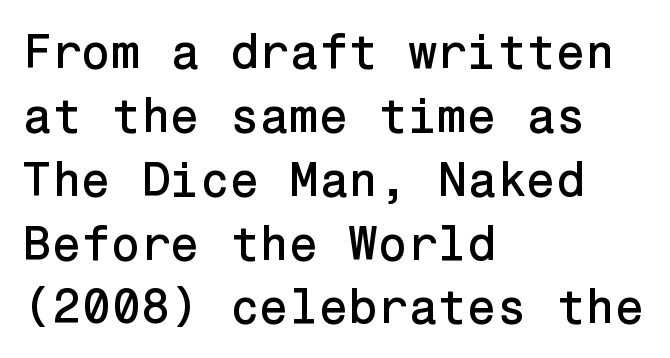
{"serif": "no", "italic": "no", "width": "normal", "stroke_contrast": "low", "x_height": "medium", "underline": "no", "align": "left", "line_spacing": "normal", "line_spacing_ratio": 1.33, "letter_spacing": "normal", "letter_spacing_em": 0.0, "glyph_px": 48}
